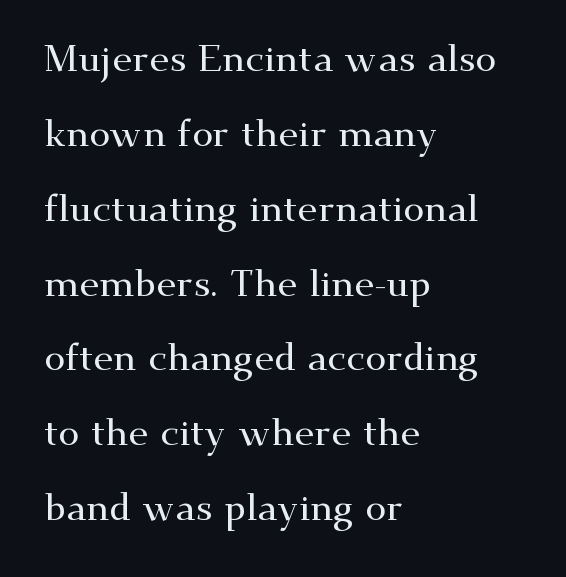
Do the letters lean? They stand straight. Is there much room between lines? Yes — plenty of vertical air separates them. Decoration check: the copy has no underline. Standard letterfit; no display-style spreading of the glyphs.
